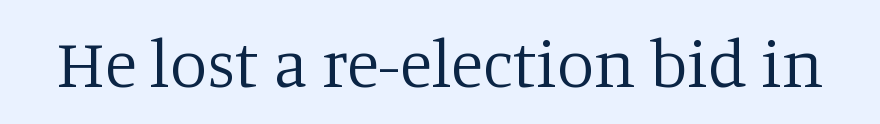
The image shows 67 px regular-weight serif type, upright; set normal letter spacing, not underlined; low stroke contrast and a large x-height.
